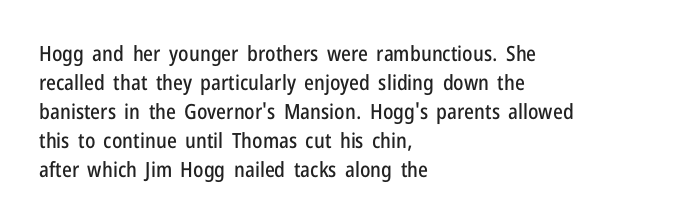
Does the leading feel generous? No, just average. Nobody touched the tracking dial on this one. This is the regular roman posture of the typeface. Visually the block forms a straight wall on the left and a jagged coastline on the right.
